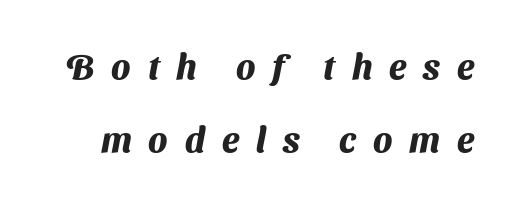
Q: Is the text bold? A: Yes.
Q: Is the typeface a serif or a sans-serif typeface? A: Sans-serif.
Q: Is the text underlined? A: No.
Q: Is the spacing between letters normal or unusually wide? A: Unusually wide.
Q: Is the spacing between lines tight, normal or loose? A: Loose.
Q: Width (condensed, normal, or wide)? A: Normal.
Q: Stroke contrast? A: Medium.
Q: x-height? A: Medium.
Q: Monospaced? A: No.
